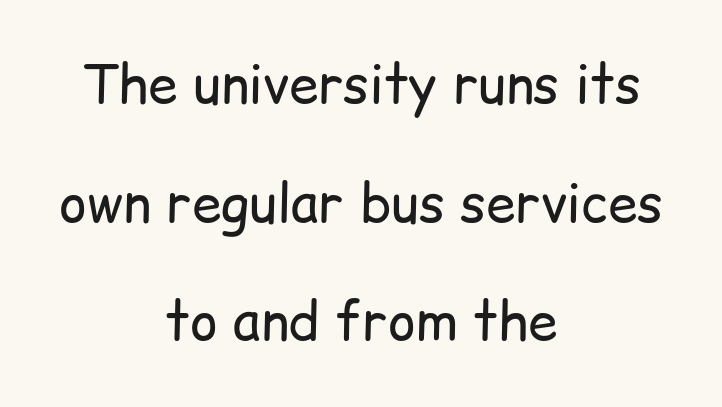
Q: Is the text bold? A: No.
Q: Is the text italic (slanted)? A: No, it is upright.
Q: Is the typeface a serif or a sans-serif typeface? A: Sans-serif.
Q: Is the text underlined? A: No.
Q: How is the paragraph aligned? A: Centered.
Q: Is the spacing between letters normal or unusually wide? A: Normal.
Q: Is the spacing between lines tight, normal or loose? A: Loose.
Q: Width (condensed, normal, or wide)? A: Normal.
Q: Stroke contrast? A: Low.
Q: x-height? A: Medium.
Q: Monospaced? A: No.
